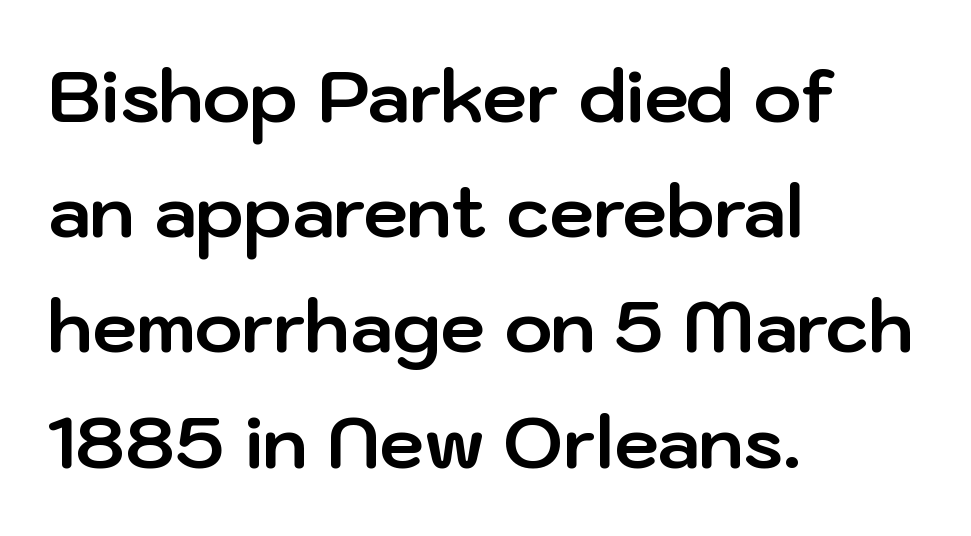
The image shows 72 px bold sans-serif type, upright; set left-aligned, normal line spacing (1.6x), normal letter spacing, not underlined; low stroke contrast and a medium x-height.
